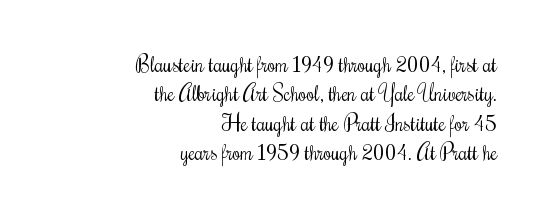
The string is rendered with underlining switched off. Tracking here is standard; glyphs follow each other at the usual distance. Visually the block forms a straight wall on the right and a jagged coastline on the left. Stems and bowls with no extra thickness — not bold.
